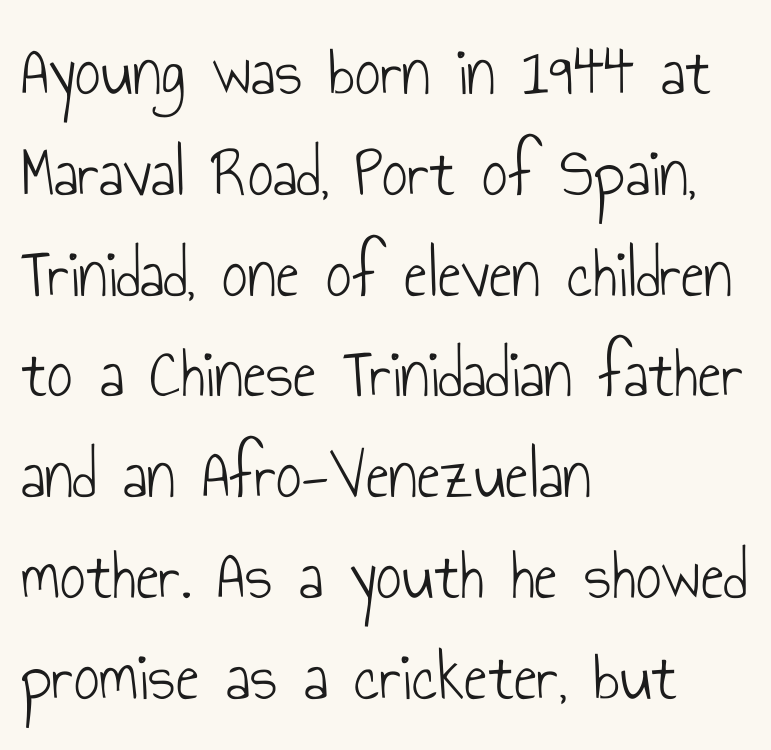
{"serif": "no", "italic": "no", "bold": "no", "weight": "light", "width": "condensed", "stroke_contrast": "low", "x_height": "small", "monospaced": "no", "underline": "no", "align": "left", "line_spacing": "normal", "line_spacing_ratio": 1.42, "letter_spacing": "normal", "letter_spacing_em": 0.0, "glyph_px": 71}
